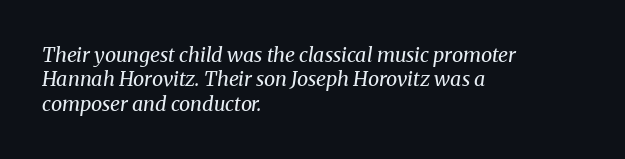
Q: Is the text bold? A: No.
Q: Is the text italic (slanted)? A: Yes, it leans right by about 8 degrees.
Q: Is the text underlined? A: No.
Q: How is the paragraph aligned? A: Left-aligned.
Q: Is the spacing between letters normal or unusually wide? A: Normal.
